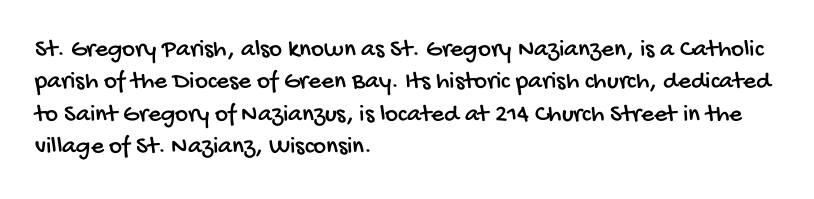
{"underline": "no", "align": "left", "line_spacing": "normal", "line_spacing_ratio": 1.3, "letter_spacing": "normal", "letter_spacing_em": 0.0, "glyph_px": 25}
